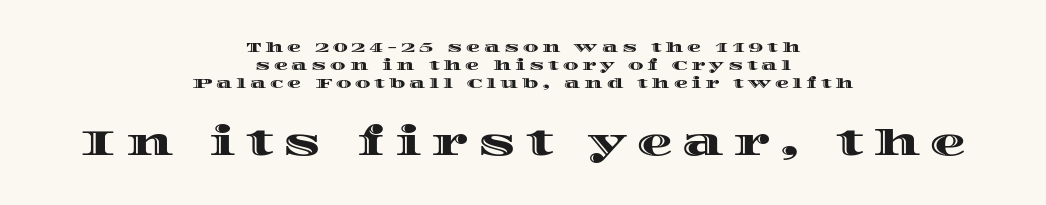
{"italic": "no", "width": "wide", "x_height": "large", "monospaced": "no", "underline": "no", "align": "center", "line_spacing": "normal", "line_spacing_ratio": 1.3, "letter_spacing": "wide", "letter_spacing_em": 0.27, "larger_block": "second", "size_ratio": 2.57, "glyph_px": 36}
